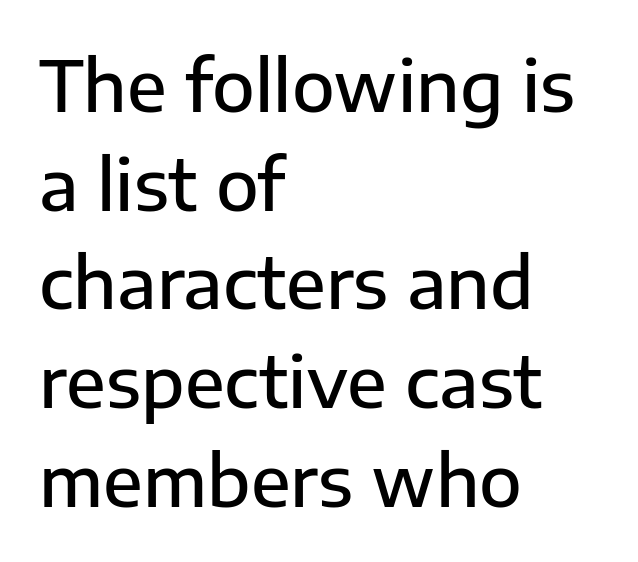
The image shows 70 px semibold sans-serif type, upright; set left-aligned, normal line spacing (1.41x), normal letter spacing, not underlined; low stroke contrast and a medium x-height.
